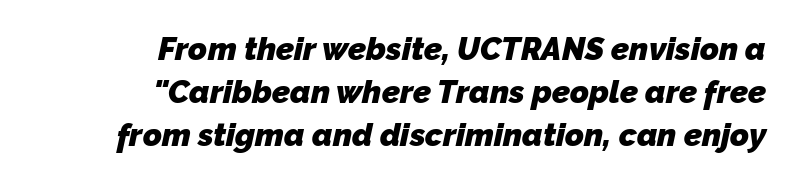
{"serif": "no", "bold": "yes", "weight": "heavy", "width": "normal", "stroke_contrast": "low", "x_height": "medium", "monospaced": "no", "underline": "no", "align": "right", "line_spacing": "normal", "line_spacing_ratio": 1.34, "letter_spacing": "normal", "letter_spacing_em": 0.0, "glyph_px": 32}
